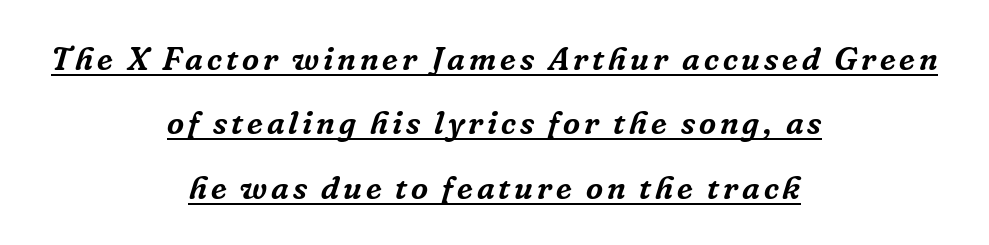
The image shows 33 px serif type, italic (leaning right); set centered, loose line spacing (1.95x), underlined; low stroke contrast and a medium x-height.
